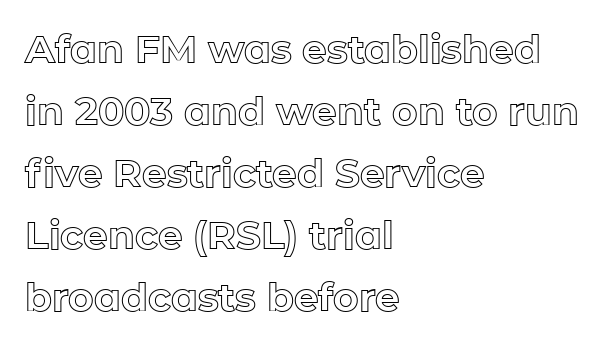
Character widths vary here, with narrow letters taking less room than wide ones. Descenders hang freely into open space. The text block is weighted toward the left margin, trailing off unevenly rightward. The letterforms sit shoulder to shoulder at normal distance. The vertical gap from one line to the next is medium.
